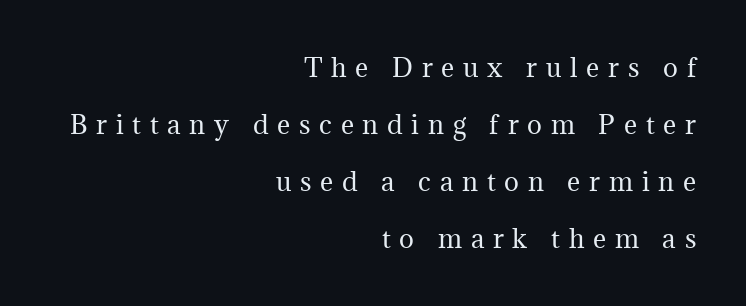
The image shows 25 px text type, upright; set right-aligned, loose line spacing (2.28x), unusually wide letter spacing (+0.35 em), not underlined.
